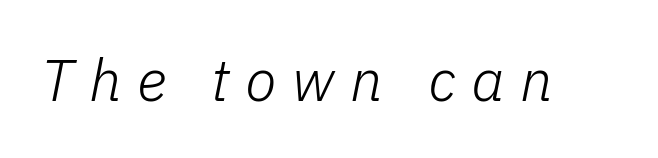
Characters are canted at an angle relative to the baseline's perpendicular. The tracking reads as deliberately expanded to a designer's eye. Weight class: somewhere from thin through regular. Each letter keeps its own natural width here, so spacing adapts to shape.
